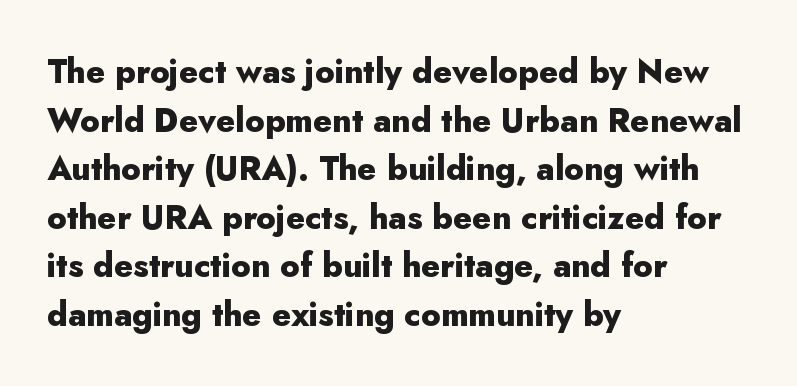
The image shows 33 px heavy sans-serif type, upright; set left-aligned, normal line spacing (1.47x), normal letter spacing, not underlined; low stroke contrast and a small x-height.
